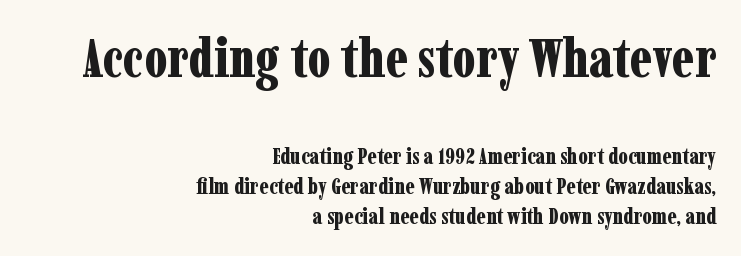
{"serif": "yes", "italic": "no", "bold": "yes", "weight": "bold", "width": "condensed", "stroke_contrast": "low", "x_height": "medium", "monospaced": "no", "underline": "no", "align": "right", "line_spacing": "normal", "line_spacing_ratio": 1.38, "letter_spacing": "normal", "letter_spacing_em": 0.0, "larger_block": "first", "size_ratio": 2.45, "glyph_px": 54}
